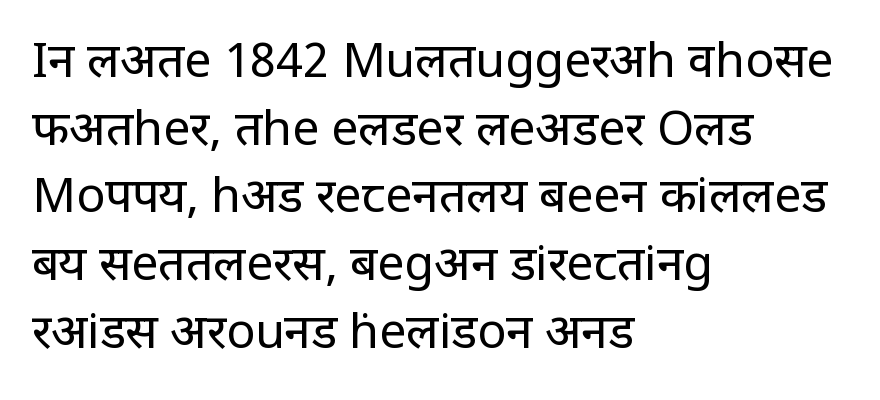
The image shows 48 px regular-weight, condensed sans-serif type, upright; set left-aligned, normal line spacing (1.41x), normal letter spacing, not underlined; low stroke contrast and a large x-height.
